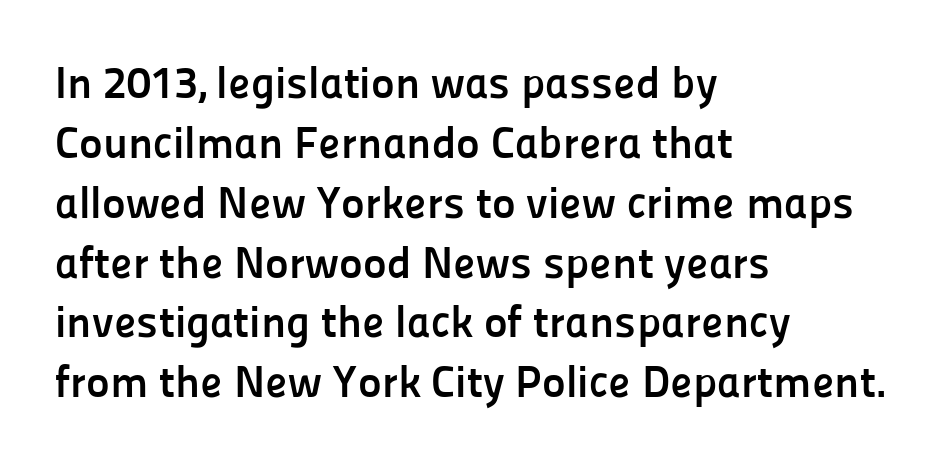
Each word holds together tightly as a unit, with standard inter-letter gaps. Underline: absent. Is this a fixed-width face? No — the glyphs have proportional, varying widths. Vertically, the passage feels balanced, rows spaced as you'd expect.
